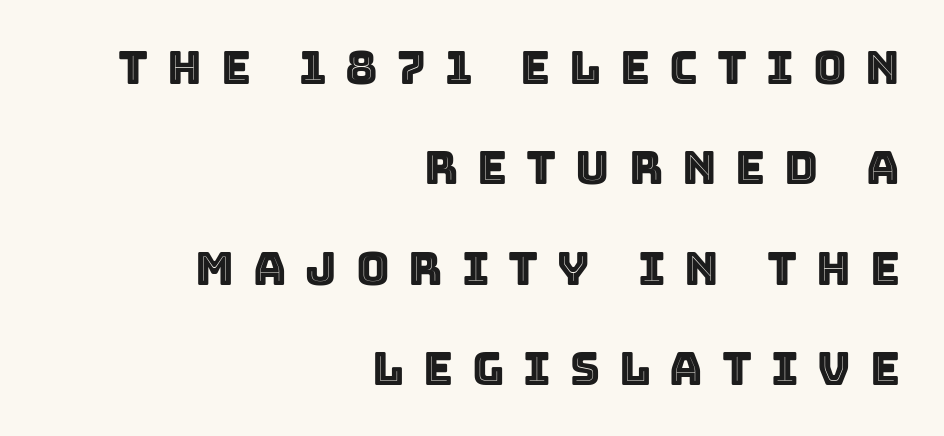
{"italic": "no", "width": "normal", "x_height": "large", "monospaced": "no", "underline": "no", "align": "right", "line_spacing": "loose", "line_spacing_ratio": 2.18, "letter_spacing": "wide", "letter_spacing_em": 0.41, "glyph_px": 46}
